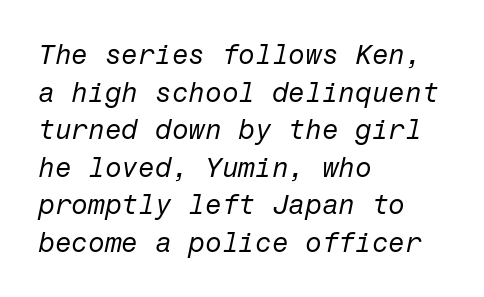
Q: Is the text bold? A: No.
Q: Is the text italic (slanted)? A: Yes, it leans right by about 12 degrees.
Q: Is the text underlined? A: No.
Q: How is the paragraph aligned? A: Left-aligned.
Q: Is the spacing between letters normal or unusually wide? A: Normal.
Q: Is the spacing between lines tight, normal or loose? A: Normal.
